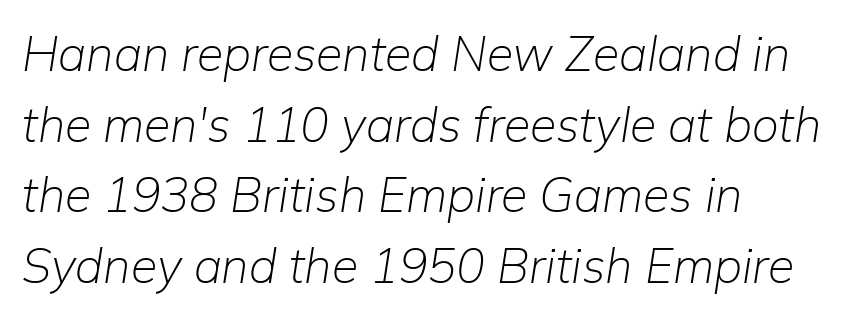
Q: Is the text bold? A: No.
Q: Is the text italic (slanted)? A: Yes, it leans right by about 9 degrees.
Q: Is the text underlined? A: No.
Q: How is the paragraph aligned? A: Left-aligned.
Q: Is the spacing between letters normal or unusually wide? A: Normal.
Q: Is the spacing between lines tight, normal or loose? A: Normal.
Q: Width (condensed, normal, or wide)? A: Normal.
Q: Stroke contrast? A: Low.
Q: x-height? A: Medium.
Q: Monospaced? A: No.
